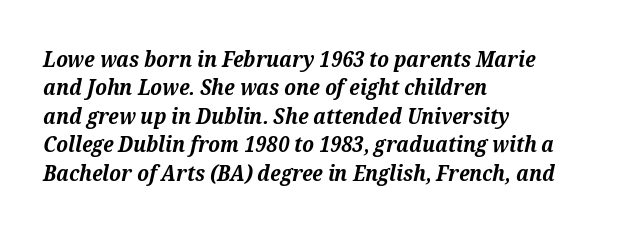
Q: Is the text bold? A: Yes.
Q: Is the text italic (slanted)? A: Yes, it leans right by about 12 degrees.
Q: Is the text underlined? A: No.
Q: How is the paragraph aligned? A: Left-aligned.
Q: Is the spacing between letters normal or unusually wide? A: Normal.
Q: Is the spacing between lines tight, normal or loose? A: Normal.
